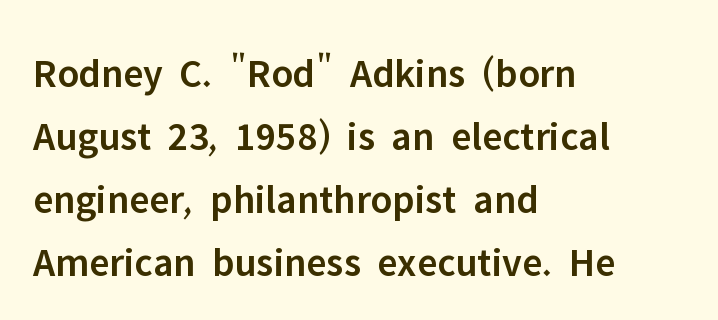
Q: Is the text bold? A: Semi-bold.
Q: Is the text italic (slanted)? A: No, it is upright.
Q: Is the typeface a serif or a sans-serif typeface? A: Sans-serif.
Q: Is the text underlined? A: No.
Q: How is the paragraph aligned? A: Left-aligned.
Q: Is the spacing between letters normal or unusually wide? A: Normal.
Q: Is the spacing between lines tight, normal or loose? A: Normal.
Q: Width (condensed, normal, or wide)? A: Normal.
Q: Stroke contrast? A: Low.
Q: x-height? A: Medium.
Q: Monospaced? A: No.
